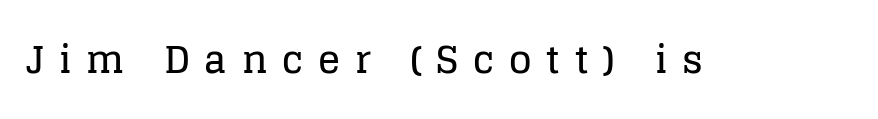
Q: Is the text italic (slanted)? A: No, it is upright.
Q: Is the typeface a serif or a sans-serif typeface? A: Serif.
Q: Is the text underlined? A: No.
Q: Is the spacing between letters normal or unusually wide? A: Unusually wide.
Q: Width (condensed, normal, or wide)? A: Normal.
Q: Stroke contrast? A: Low.
Q: x-height? A: Large.
Q: Monospaced? A: No.
